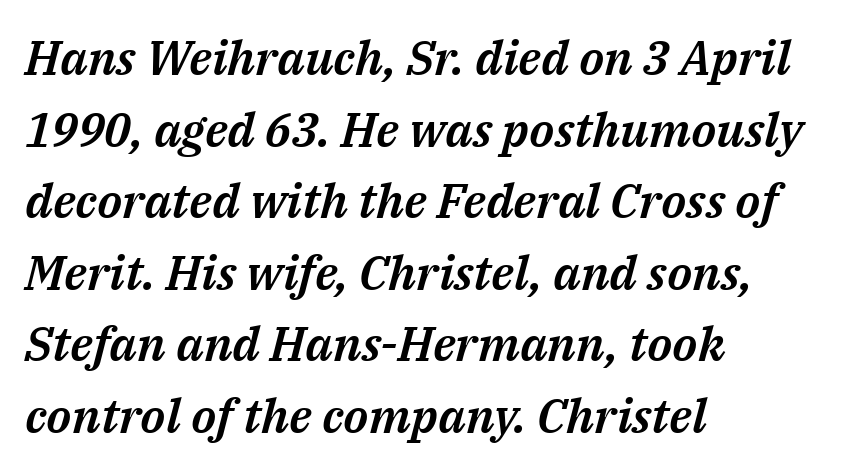
Slant detected: the letters are inclined. Which margin do the lines hug? The left one — the right edge is uneven. Character widths vary here, with narrow letters taking less room than wide ones. The passage shown is not underscored anywhere.
